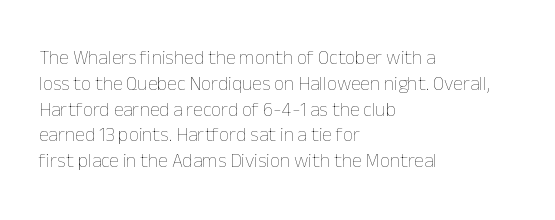
Interline gaps are of average width in this sample. Style check: upright. Tracking here is standard; glyphs follow each other at the usual distance. Stroke mass is kept to a normal reading level or below. Beneath every word, the page is bare. Leftover space on each line is placed entirely after the last word.
